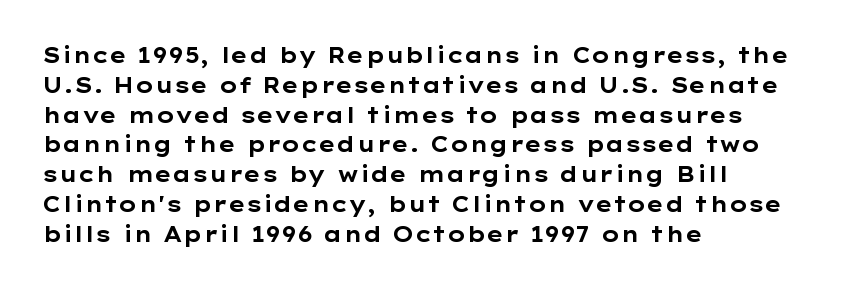
A bare baseline throughout the passage. Heavy-handed strokes throughout: this text is bold. Style check: upright. The setting favours the left margin, as ordinary paragraphs usually do. How are the letters spaced? Ordinarily, with no added tracking.
